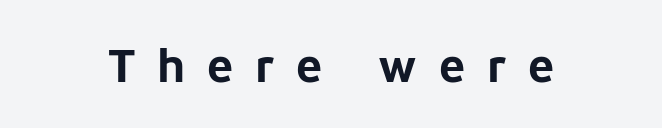
The gaps between neighbouring characters are conspicuously large. These lines are composed in type without serifs. The characters look thick and weighty, a clear bold. Lines of text with bare space underneath.
